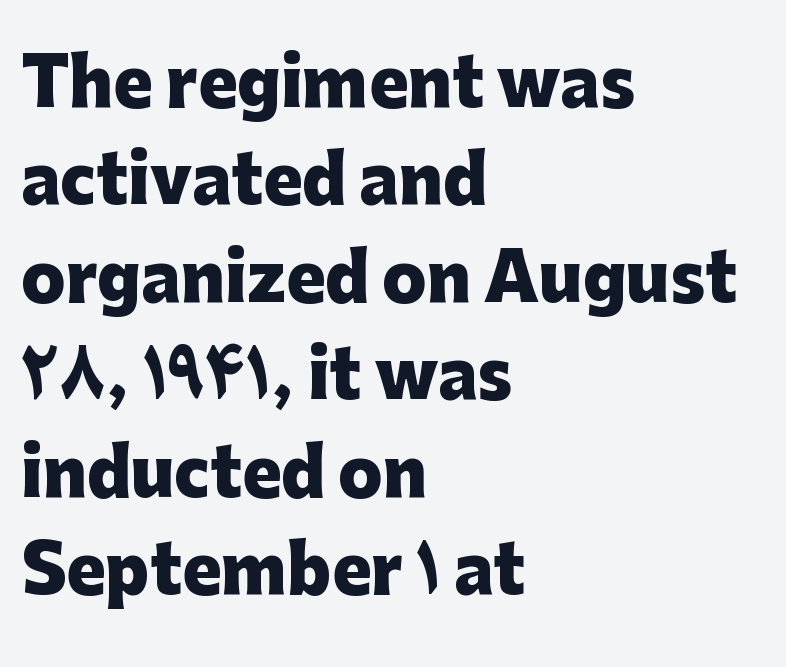
Set as a true bold cut, around the 700 mark. The passage shown is typed in a proportional face where columns would drift. The block of text has a typical density, with ordinary space between rows. Horizontally, the lines are justified to the leading edge only. The letters sit at their default tracking, neither squeezed nor spread. Descenders hang freely into open space.
